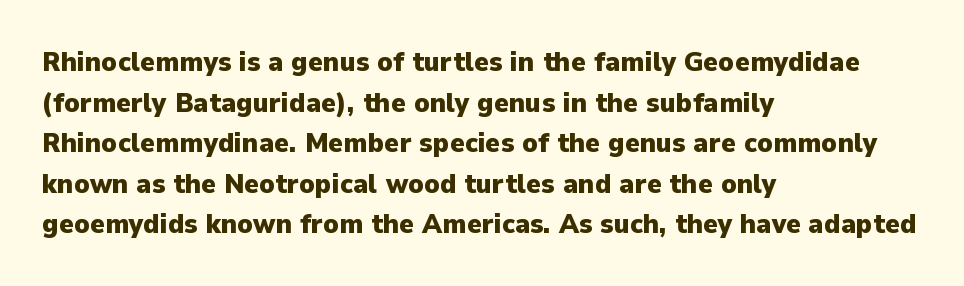
Q: Is the text bold? A: Yes.
Q: Is the text italic (slanted)? A: No, it is upright.
Q: Is the typeface a serif or a sans-serif typeface? A: Sans-serif.
Q: Is the text underlined? A: No.
Q: How is the paragraph aligned? A: Left-aligned.
Q: Is the spacing between letters normal or unusually wide? A: Normal.
Q: Is the spacing between lines tight, normal or loose? A: Normal.
Q: Width (condensed, normal, or wide)? A: Normal.
Q: Stroke contrast? A: Low.
Q: x-height? A: Medium.
Q: Monospaced? A: No.
